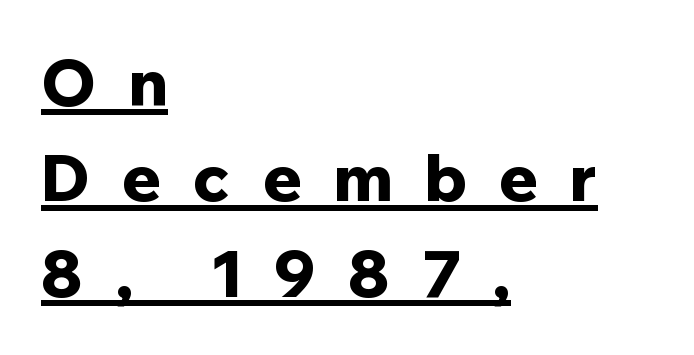
{"serif": "no", "italic": "no", "bold": "yes", "weight": "bold", "width": "normal", "stroke_contrast": "low", "x_height": "medium", "monospaced": "no", "underline": "yes", "align": "left", "line_spacing": "normal", "line_spacing_ratio": 1.49, "letter_spacing": "wide", "letter_spacing_em": 0.5, "glyph_px": 64}
